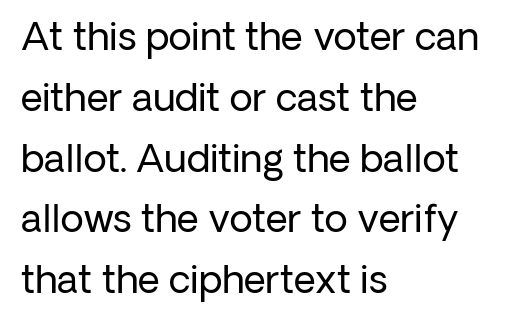
What's the leading like? Ordinary, nothing unusual. Spacing verdict: proportional, widths tailored to each character. Words appear dense and cohesive because spacing is normal. This is roman type, the default non-slanted kind.
